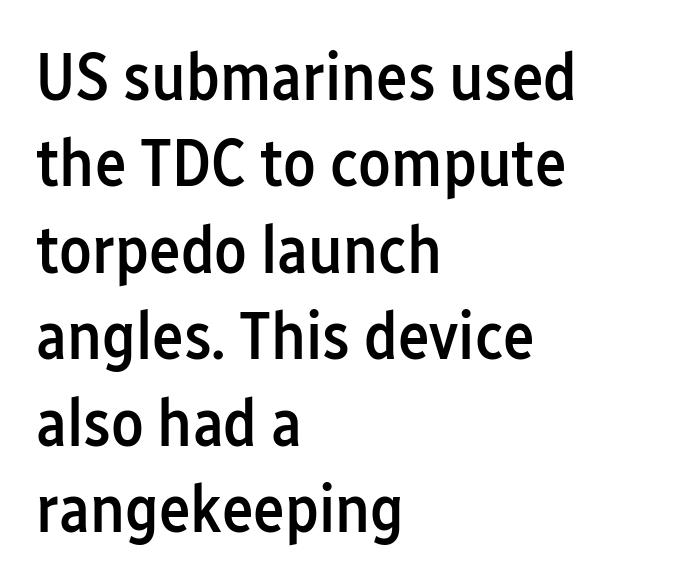
The image shows 67 px semibold, condensed sans-serif type, upright; set left-aligned, normal line spacing (1.29x), normal letter spacing, not underlined; low stroke contrast and a medium x-height.
